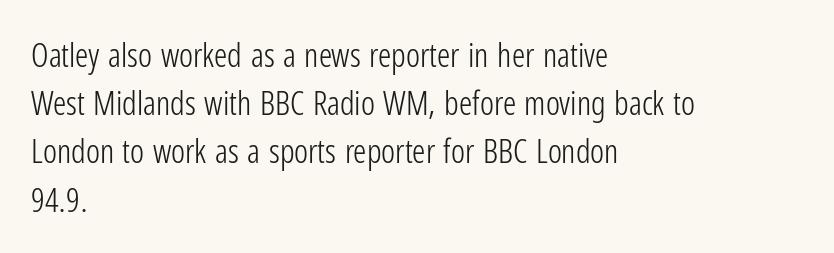
Q: Is the text bold? A: No.
Q: Is the text italic (slanted)? A: No, it is upright.
Q: Is the typeface a serif or a sans-serif typeface? A: Sans-serif.
Q: Is the text underlined? A: No.
Q: How is the paragraph aligned? A: Left-aligned.
Q: Is the spacing between letters normal or unusually wide? A: Normal.
Q: Is the spacing between lines tight, normal or loose? A: Normal.
Q: Width (condensed, normal, or wide)? A: Condensed.
Q: Stroke contrast? A: Low.
Q: x-height? A: Medium.
Q: Monospaced? A: No.
